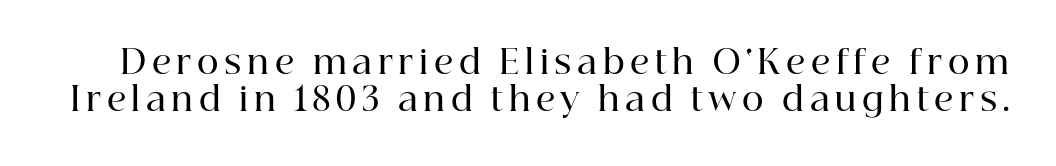
{"serif": "yes", "italic": "no", "bold": "semi", "weight": "semibold", "width": "normal", "stroke_contrast": "high", "x_height": "medium", "monospaced": "no", "underline": "no", "line_spacing": "tight", "line_spacing_ratio": 1.13, "glyph_px": 33}
